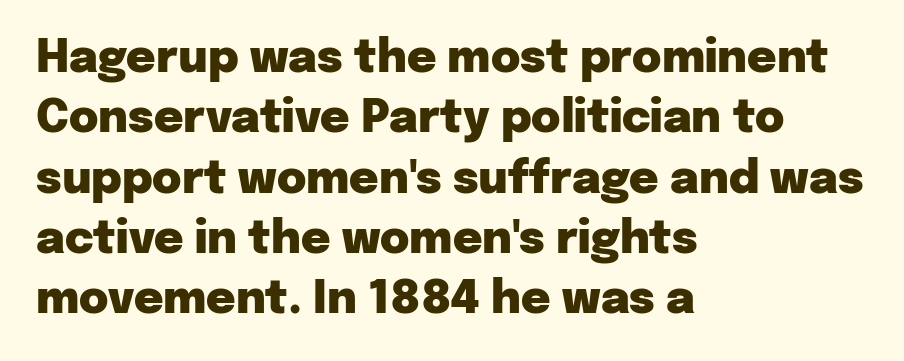
The image shows 45 px heavy sans-serif type, upright; set left-aligned, normal line spacing (1.34x), normal letter spacing, not underlined; low stroke contrast and a medium x-height.
